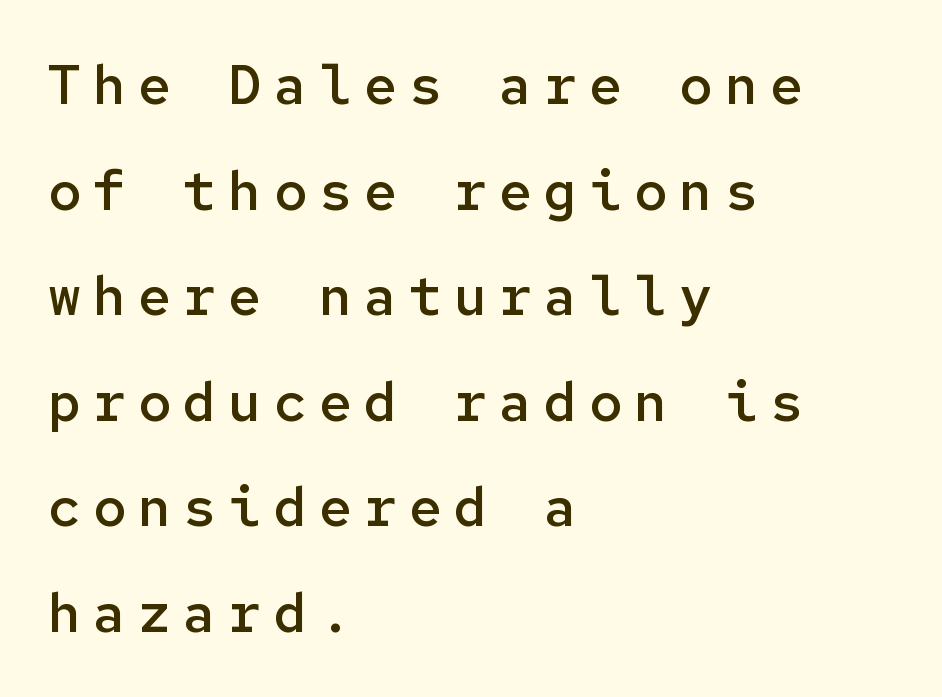
Q: Is the text bold? A: Semi-bold.
Q: Is the text italic (slanted)? A: No, it is upright.
Q: Is the typeface a serif or a sans-serif typeface? A: Sans-serif.
Q: Is the text underlined? A: No.
Q: How is the paragraph aligned? A: Left-aligned.
Q: Is the spacing between letters normal or unusually wide? A: Unusually wide.
Q: Is the spacing between lines tight, normal or loose? A: Loose.
Q: Width (condensed, normal, or wide)? A: Normal.
Q: Stroke contrast? A: Low.
Q: x-height? A: Medium.
Q: Monospaced? A: Yes.
